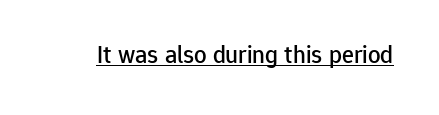
You can tell it's not italic because the verticals are truly vertical. Honestly, the letter spacing is just normal — you wouldn't notice it. Students, observe the line beneath the letters — that is underlining.
